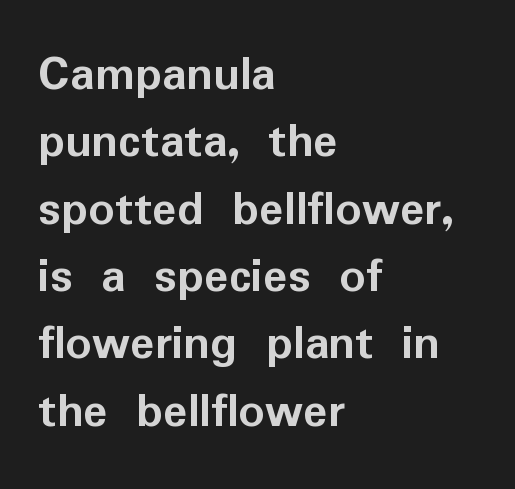
{"serif": "no", "italic": "no", "bold": "yes", "weight": "semibold", "width": "normal", "stroke_contrast": "low", "x_height": "medium", "monospaced": "no", "underline": "no", "align": "left", "line_spacing": "normal", "line_spacing_ratio": 1.32, "letter_spacing": "normal", "letter_spacing_em": 0.0, "glyph_px": 51}
